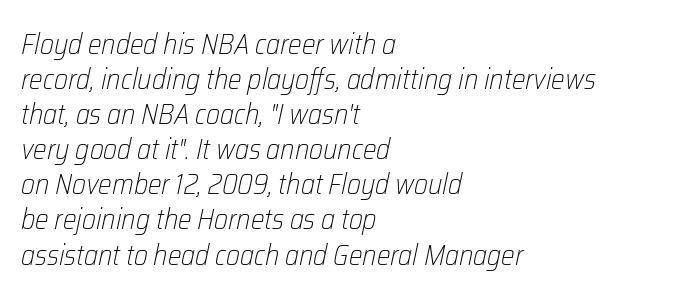
{"italic": "yes", "lean": "right", "slant_degrees": 12, "bold": "no", "weight": "light", "width": "condensed", "stroke_contrast": "low", "x_height": "medium", "monospaced": "no", "underline": "no", "align": "left", "line_spacing_ratio": 1.21, "letter_spacing": "normal", "letter_spacing_em": 0.0, "glyph_px": 29}
